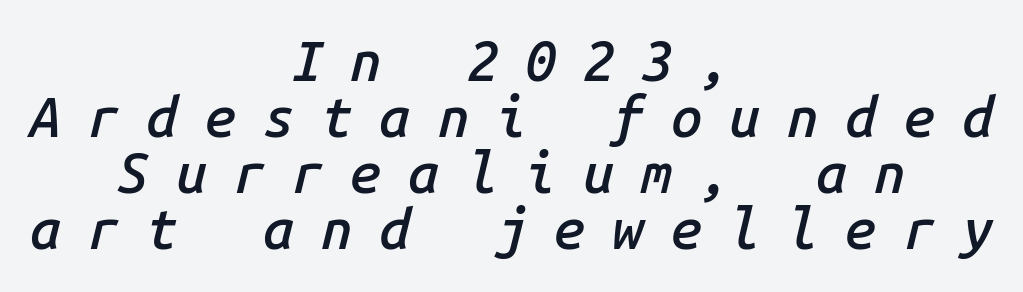
{"italic": "yes", "lean": "right", "slant_degrees": 14, "bold": "semi", "weight": "semibold", "width": "normal", "stroke_contrast": "low", "x_height": "medium", "monospaced": "yes", "underline": "no", "align": "center", "line_spacing": "tight", "line_spacing_ratio": 1.0, "letter_spacing": "wide", "letter_spacing_em": 0.48, "glyph_px": 56}
